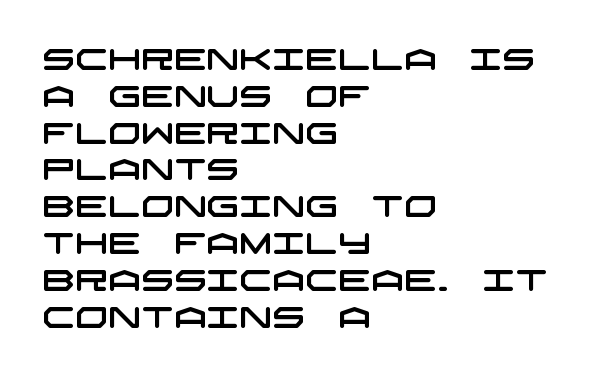
{"serif": "no", "width": "wide", "stroke_contrast": "low", "x_height": "large", "underline": "no", "align": "left", "line_spacing": "normal", "line_spacing_ratio": 1.27, "letter_spacing": "normal", "letter_spacing_em": 0.0, "glyph_px": 29}
